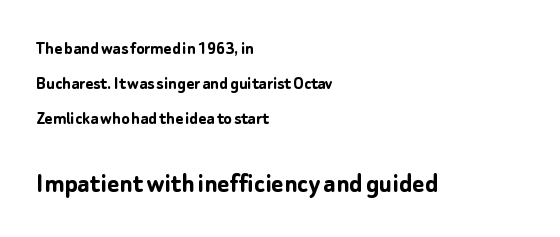
Bold? Absolutely — the strokes are thick and heavy. This sample is left-justified, so line endings fall wherever the words run out. The glyphs in this specimen are sans serif. Does extra space separate the letters? No, they use regular spacing.
